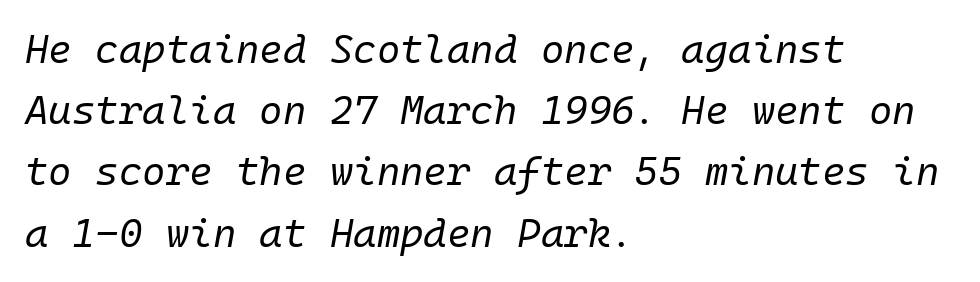
Q: Is the text bold? A: No.
Q: Is the text italic (slanted)? A: Yes, it leans right by about 10 degrees.
Q: Is the text underlined? A: No.
Q: How is the paragraph aligned? A: Left-aligned.
Q: Is the spacing between letters normal or unusually wide? A: Normal.
Q: Is the spacing between lines tight, normal or loose? A: Normal.
Q: Width (condensed, normal, or wide)? A: Normal.
Q: Stroke contrast? A: Low.
Q: x-height? A: Medium.
Q: Monospaced? A: Yes.
